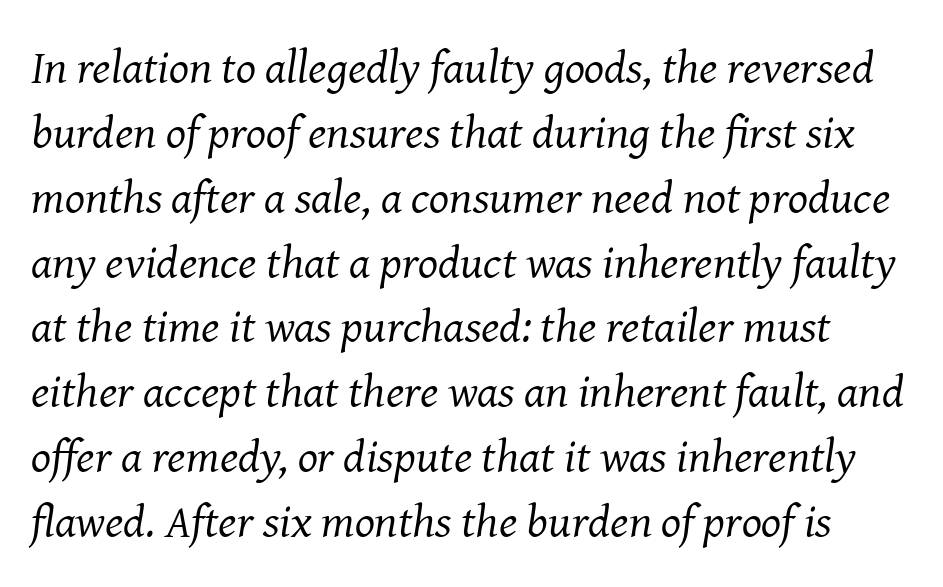
The image shows 47 px regular-weight serif type, italic (leaning right); set normal line spacing (1.38x), normal letter spacing, not underlined; medium stroke contrast and a medium x-height.
